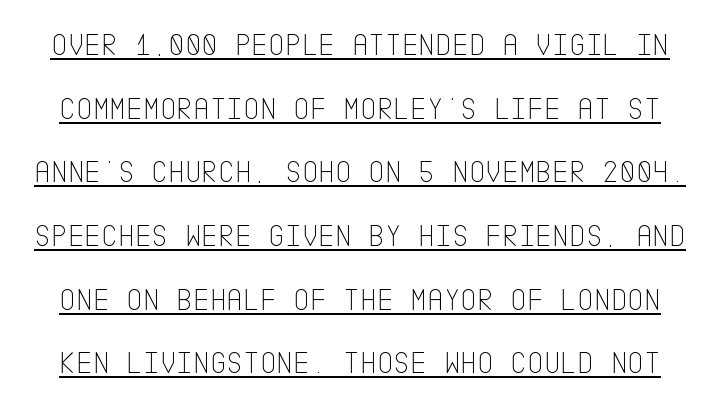
Q: Is the text bold? A: No.
Q: Is the text italic (slanted)? A: No, it is upright.
Q: Is the typeface a serif or a sans-serif typeface? A: Sans-serif.
Q: Is the text underlined? A: Yes.
Q: Is the spacing between letters normal or unusually wide? A: Normal.
Q: Is the spacing between lines tight, normal or loose? A: Loose.
Q: Width (condensed, normal, or wide)? A: Condensed.
Q: Stroke contrast? A: Low.
Q: x-height? A: Large.
